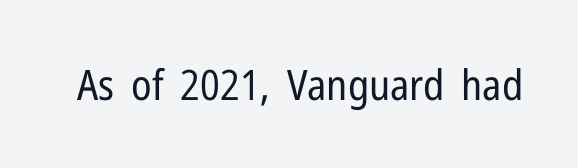
Q: Is the text bold? A: No.
Q: Is the text italic (slanted)? A: No, it is upright.
Q: Is the typeface a serif or a sans-serif typeface? A: Sans-serif.
Q: Is the text underlined? A: No.
Q: Is the spacing between letters normal or unusually wide? A: Normal.
Q: Width (condensed, normal, or wide)? A: Condensed.
Q: Stroke contrast? A: Low.
Q: x-height? A: Medium.
Q: Monospaced? A: No.
